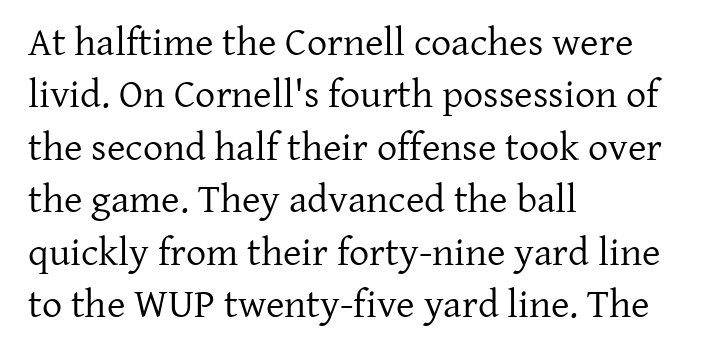
Q: Is the text bold? A: No.
Q: Is the text italic (slanted)? A: No, it is upright.
Q: Is the typeface a serif or a sans-serif typeface? A: Serif.
Q: Is the text underlined? A: No.
Q: How is the paragraph aligned? A: Left-aligned.
Q: Is the spacing between letters normal or unusually wide? A: Normal.
Q: Is the spacing between lines tight, normal or loose? A: Normal.
Q: Width (condensed, normal, or wide)? A: Normal.
Q: Stroke contrast? A: Low.
Q: x-height? A: Medium.
Q: Monospaced? A: No.
